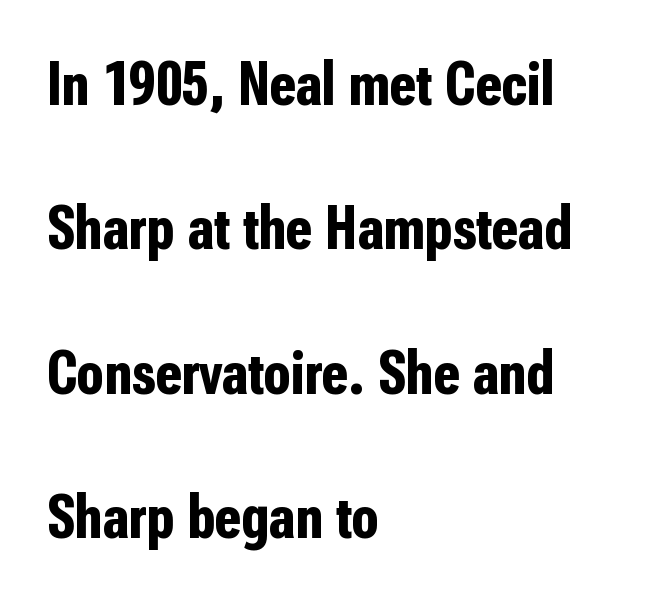
The image shows 62 px bold, condensed sans-serif type, upright; set left-aligned, loose line spacing (2.33x), normal letter spacing, not underlined; low stroke contrast and a medium x-height.
